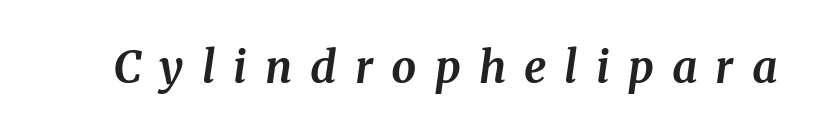
The image shows 44 px bold serif type, italic (leaning right); set unusually wide letter spacing (+0.41 em), not underlined; medium stroke contrast and a medium x-height.
